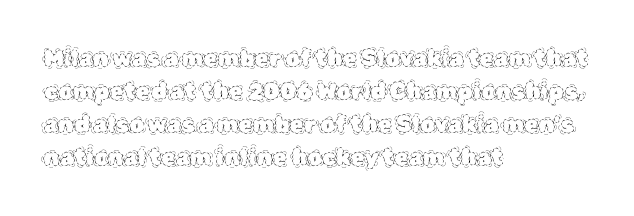
Does extra space separate the letters? No, they use regular spacing. The rendering anchors every line to the left-hand side. The axis of the letterforms is exactly vertical. These lines sit exactly where default settings would place them. Ink coverage per letter is moderate at most. Bare-footed words on every line.
